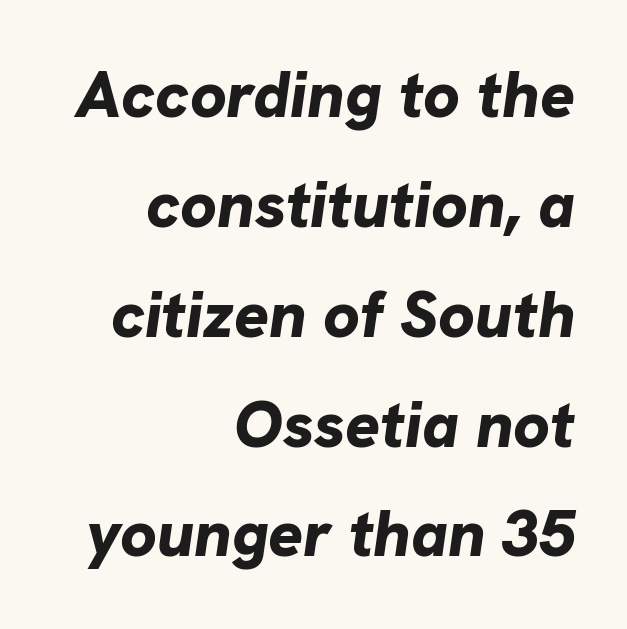
The specimen reads as italic at a glance. Note the varied advance widths — an 'i' is clearly narrower than an 'm'. Is there much room between lines? A standard amount, neither cramped nor airy. Quick note: underline off.
